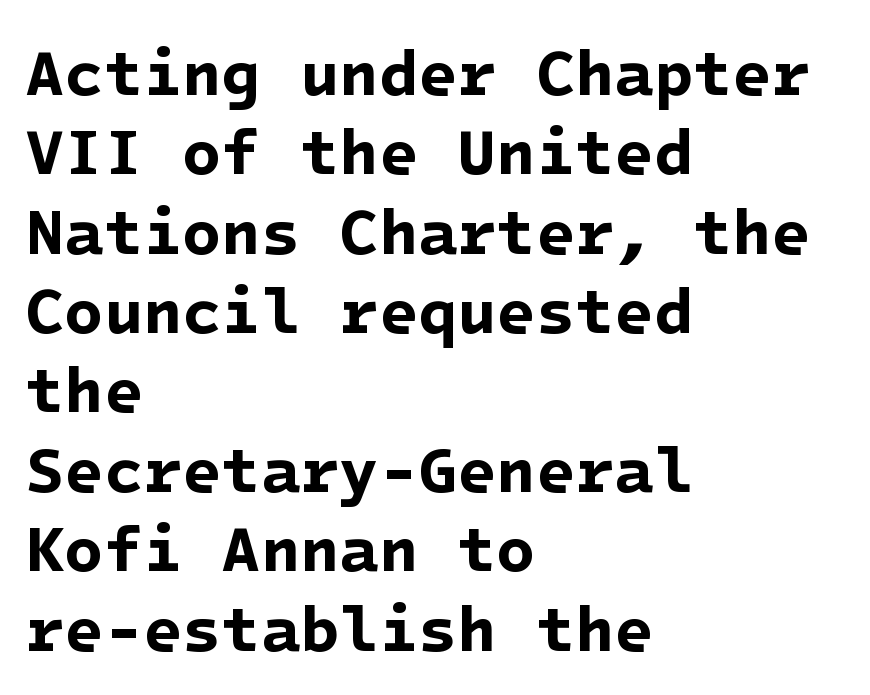
Q: Is the text bold? A: Yes.
Q: Is the typeface a serif or a sans-serif typeface? A: Sans-serif.
Q: Is the text underlined? A: No.
Q: How is the paragraph aligned? A: Left-aligned.
Q: Is the spacing between letters normal or unusually wide? A: Normal.
Q: Width (condensed, normal, or wide)? A: Normal.
Q: Stroke contrast? A: Low.
Q: x-height? A: Medium.
